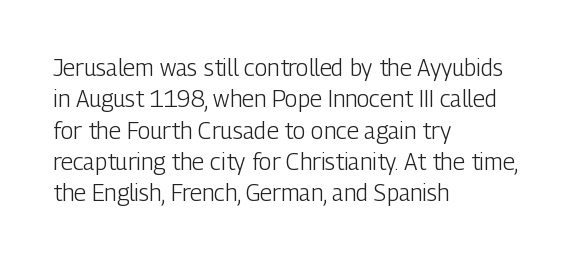
{"italic": "no", "bold": "no", "underline": "no", "align": "left", "line_spacing": "normal", "line_spacing_ratio": 1.36, "letter_spacing": "normal", "letter_spacing_em": 0.0, "glyph_px": 23}
